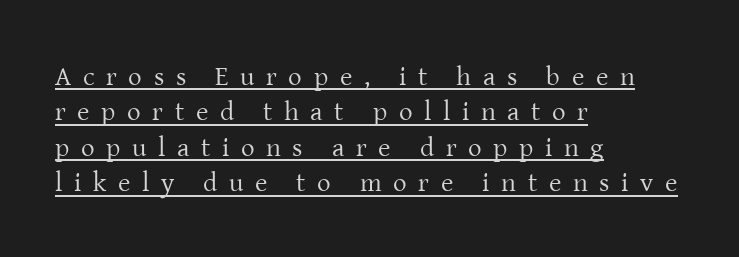
The image shows 27 px text type, upright; set left-aligned, normal line spacing (1.31x), unusually wide letter spacing (+0.43 em), underlined.
